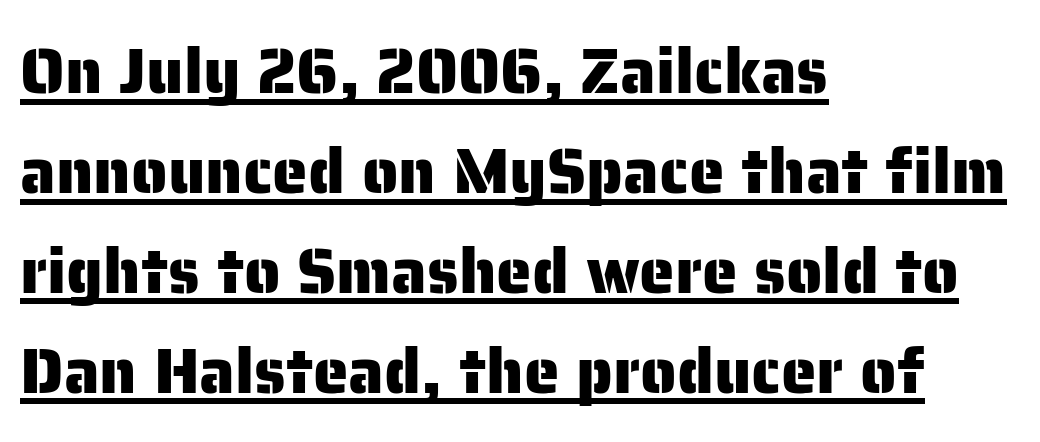
{"serif": "no", "italic": "no", "width": "normal", "stroke_contrast": "low", "x_height": "medium", "monospaced": "no", "underline": "yes", "align": "left", "line_spacing": "normal", "line_spacing_ratio": 1.56, "letter_spacing": "normal", "letter_spacing_em": 0.0, "glyph_px": 64}
